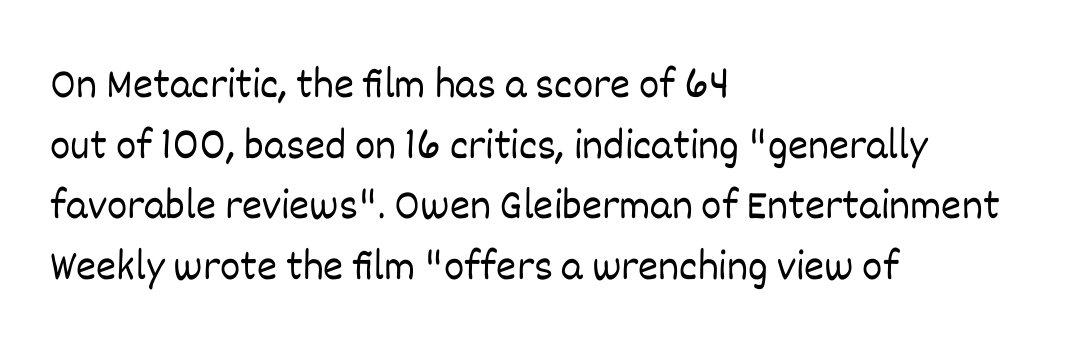
Q: Is the text bold? A: No.
Q: Is the text italic (slanted)? A: No, it is upright.
Q: Is the text underlined? A: No.
Q: How is the paragraph aligned? A: Left-aligned.
Q: Is the spacing between letters normal or unusually wide? A: Normal.
Q: Is the spacing between lines tight, normal or loose? A: Normal.
Q: Width (condensed, normal, or wide)? A: Normal.
Q: Stroke contrast? A: Low.
Q: x-height? A: Large.
Q: Monospaced? A: No.
